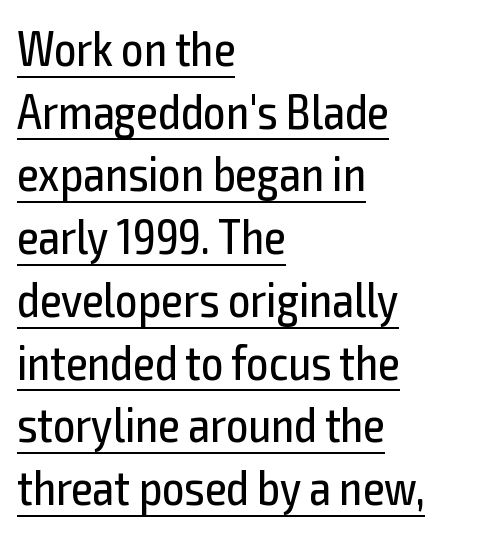
Note: no serifs on the glyphs. These lines stack with their left ends in a neat column. Every character sits straight up, as roman type does. A quiet, ordinary-to-light weight characterises the typeface. Compared with undecorated copy, this sample adds a rule below the words. There is no visible air inserted between adjacent glyphs.
